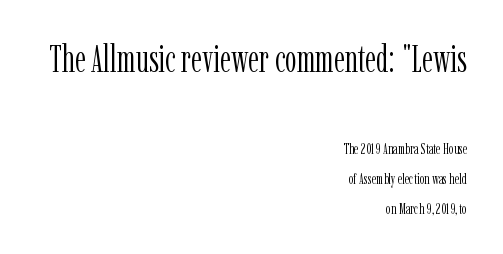
{"serif": "yes", "italic": "no", "bold": "no", "weight": "light", "width": "condensed", "stroke_contrast": "low", "x_height": "medium", "monospaced": "no", "underline": "no", "align": "right", "line_spacing": "loose", "line_spacing_ratio": 1.99, "letter_spacing": "normal", "letter_spacing_em": 0.0, "larger_block": "first", "size_ratio": 2.47, "glyph_px": 37}
